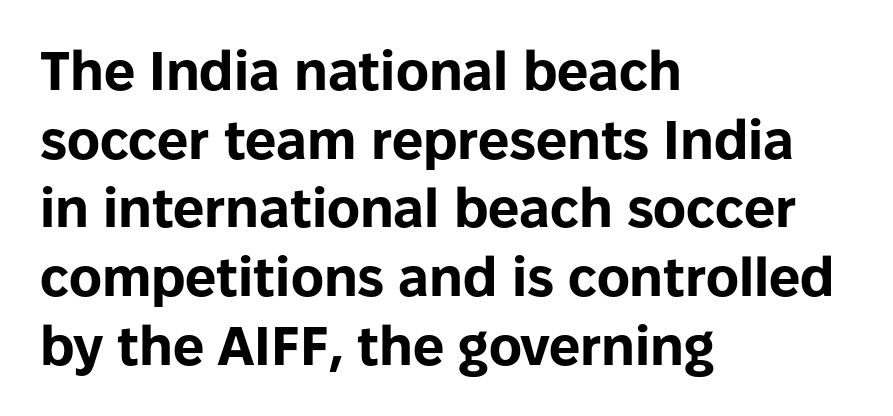
{"serif": "no", "italic": "no", "bold": "yes", "weight": "bold", "width": "normal", "stroke_contrast": "low", "x_height": "medium", "monospaced": "no", "underline": "no", "align": "left", "line_spacing": "normal", "line_spacing_ratio": 1.25, "letter_spacing": "normal", "letter_spacing_em": 0.0, "glyph_px": 55}
